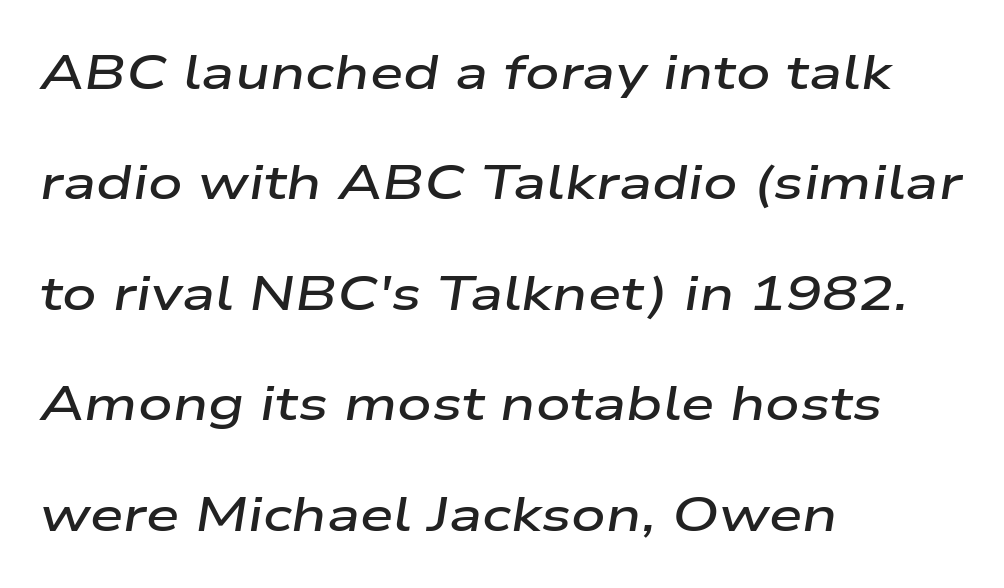
{"italic": "yes", "lean": "right", "slant_degrees": 9, "bold": "semi", "weight": "semibold", "width": "wide", "stroke_contrast": "low", "x_height": "medium", "monospaced": "no", "underline": "no", "align": "left", "line_spacing": "loose", "line_spacing_ratio": 2.3, "letter_spacing": "normal", "letter_spacing_em": 0.0, "glyph_px": 48}
